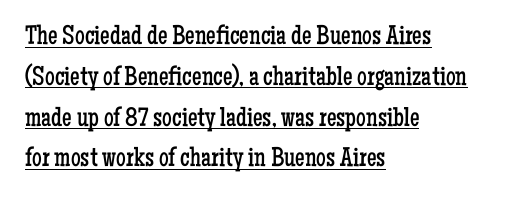
The image shows 27 px text type, upright; set left-aligned, normal line spacing (1.51x), normal letter spacing, underlined.
